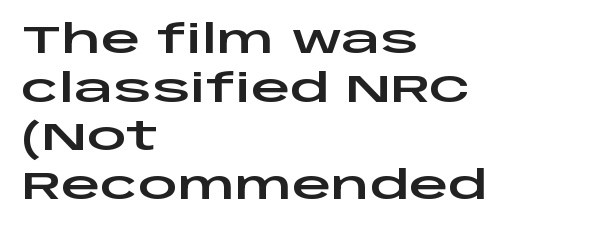
A typesetter would label this face a sans. Think of a printed novel: that variable character pitch is what you see here. The paragraph shown leans on its left margin. Descender tails drop into unmarked territory. Style check: upright.
